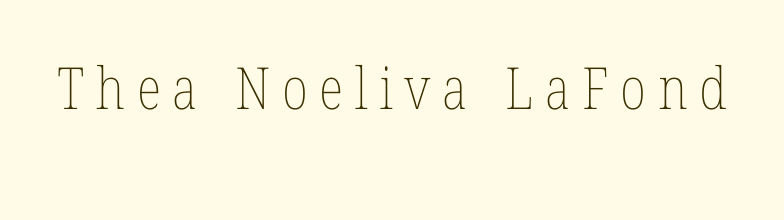
{"italic": "no", "bold": "no", "weight": "thin", "width": "condensed", "stroke_contrast": "low", "x_height": "medium", "monospaced": "no", "underline": "no", "letter_spacing": "wide", "letter_spacing_em": 0.2, "glyph_px": 58}
